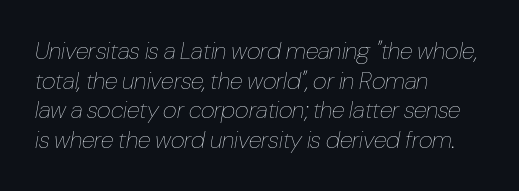
Q: Is the text bold? A: No.
Q: Is the text italic (slanted)? A: Yes, it leans right by about 10 degrees.
Q: Is the text underlined? A: No.
Q: How is the paragraph aligned? A: Left-aligned.
Q: Is the spacing between letters normal or unusually wide? A: Normal.
